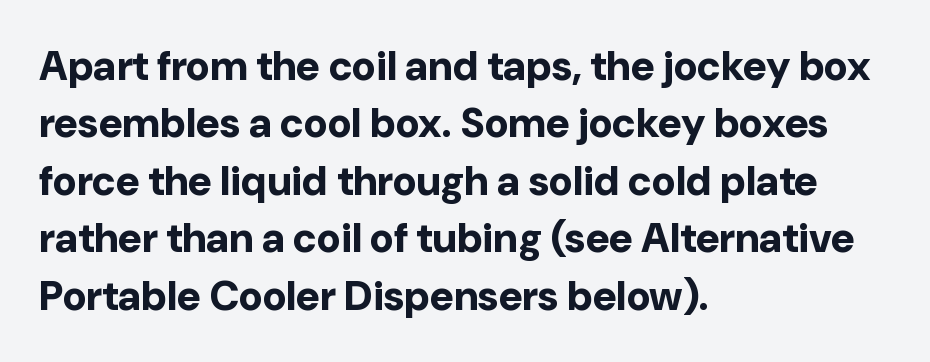
Q: Is the text bold? A: Yes.
Q: Is the text italic (slanted)? A: No, it is upright.
Q: Is the typeface a serif or a sans-serif typeface? A: Sans-serif.
Q: Is the text underlined? A: No.
Q: How is the paragraph aligned? A: Left-aligned.
Q: Is the spacing between letters normal or unusually wide? A: Normal.
Q: Is the spacing between lines tight, normal or loose? A: Normal.
Q: Width (condensed, normal, or wide)? A: Normal.
Q: Stroke contrast? A: Low.
Q: x-height? A: Medium.
Q: Monospaced? A: No.
